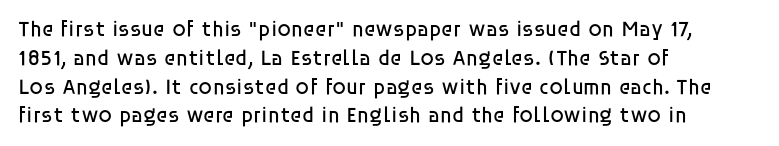
Q: Is the text bold? A: No.
Q: Is the text italic (slanted)? A: No, it is upright.
Q: Is the text underlined? A: No.
Q: How is the paragraph aligned? A: Left-aligned.
Q: Is the spacing between letters normal or unusually wide? A: Normal.
Q: Is the spacing between lines tight, normal or loose? A: Normal.
